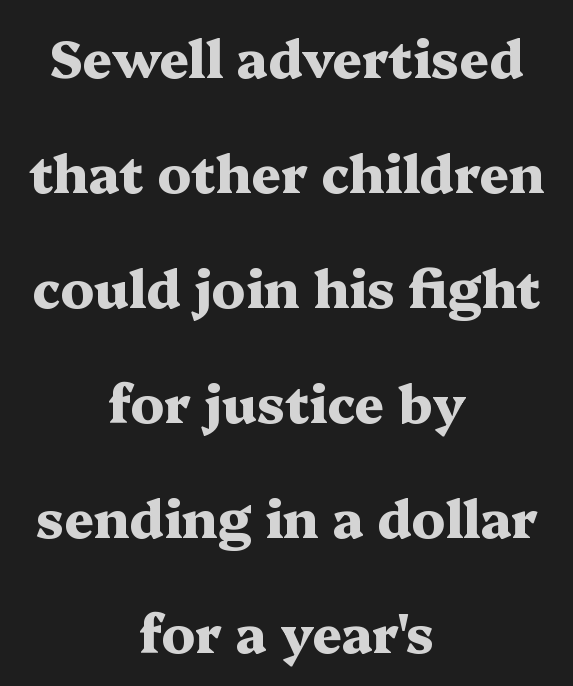
{"serif": "yes", "italic": "no", "bold": "yes", "weight": "heavy", "width": "wide", "stroke_contrast": "medium", "x_height": "medium", "monospaced": "no", "underline": "no", "align": "center", "line_spacing": "loose", "line_spacing_ratio": 2.21, "letter_spacing": "normal", "letter_spacing_em": 0.0, "glyph_px": 52}
